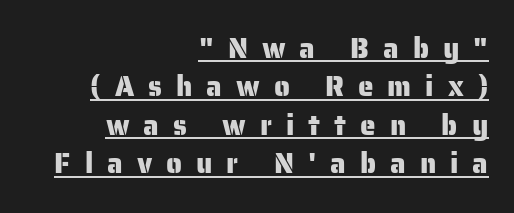
{"serif": "no", "italic": "no", "width": "normal", "stroke_contrast": "low", "x_height": "medium", "monospaced": "no", "underline": "yes", "align": "right", "line_spacing": "normal", "line_spacing_ratio": 1.37, "letter_spacing": "wide", "letter_spacing_em": 0.5, "glyph_px": 28}
